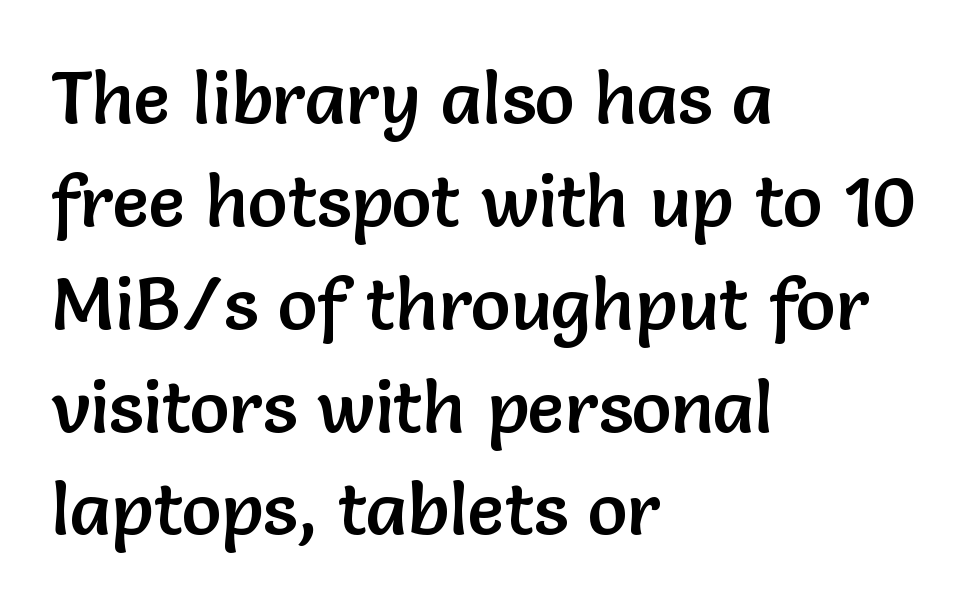
When letters stand straight like this, we call the style roman or upright. All the whitespace from short lines collects on the right. Looks like regular typesetting: each glyph gets only the width it needs. In terms of leading, this rendering sits right in the middle.
